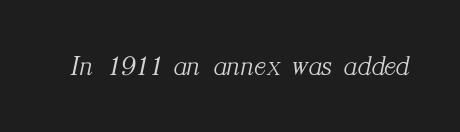
The face used here is proportionally spaced, like ordinary book or web type. The letterforms sit at book weight or below. The gaps between neighbouring characters are ordinary and unremarkable. Lines of text with bare space underneath. These lines were composed using italics.
